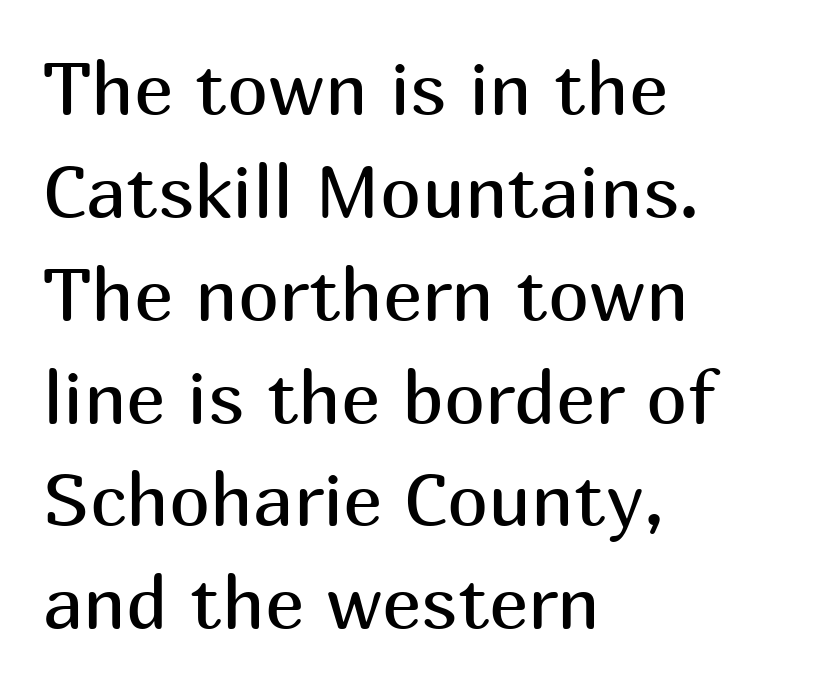
The image shows 74 px regular-weight sans-serif type, upright; set left-aligned, normal line spacing (1.39x), normal letter spacing, not underlined; medium stroke contrast and a medium x-height.
